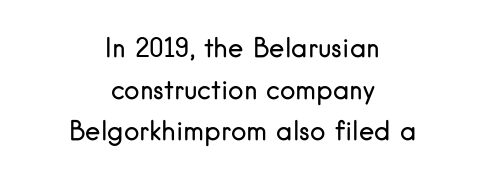
{"italic": "no", "bold": "no", "underline": "no", "align": "center", "line_spacing": "normal", "line_spacing_ratio": 1.6, "letter_spacing": "normal", "letter_spacing_em": 0.0, "glyph_px": 26}
